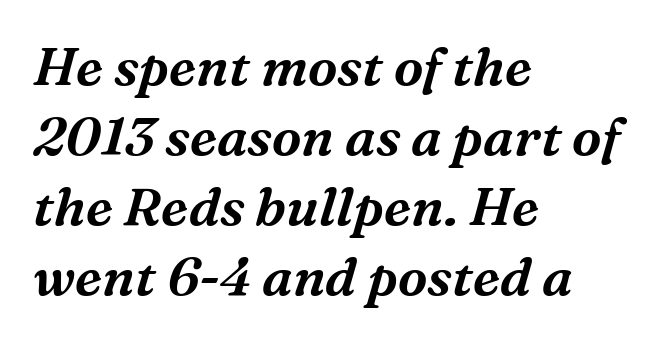
{"serif": "yes", "italic": "yes", "lean": "right", "slant_degrees": 16, "width": "normal", "stroke_contrast": "medium", "x_height": "medium", "monospaced": "no", "underline": "no", "align": "left", "line_spacing": "normal", "line_spacing_ratio": 1.32, "letter_spacing": "normal", "letter_spacing_em": 0.0, "glyph_px": 53}
